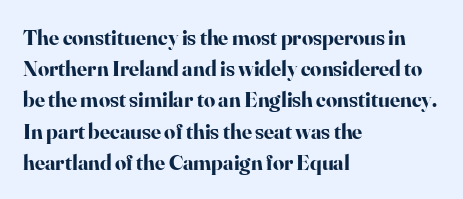
Q: Is the text bold? A: Yes.
Q: Is the text italic (slanted)? A: No, it is upright.
Q: Is the text underlined? A: No.
Q: How is the paragraph aligned? A: Left-aligned.
Q: Is the spacing between letters normal or unusually wide? A: Normal.
Q: Is the spacing between lines tight, normal or loose? A: Normal.
